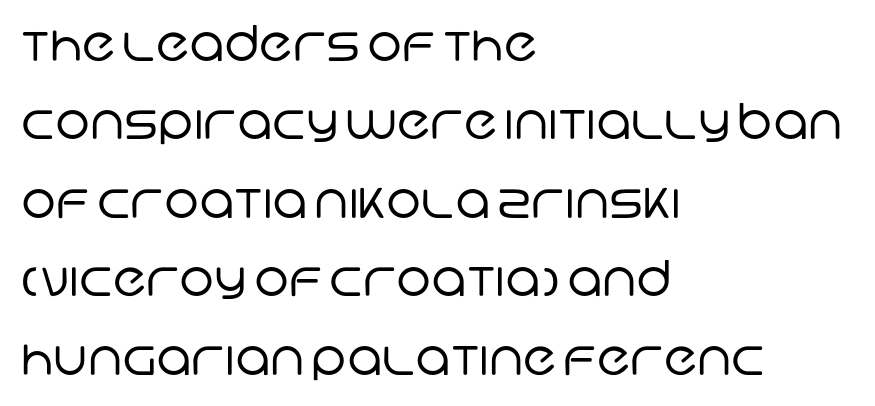
Q: Is the text bold? A: No.
Q: Is the typeface a serif or a sans-serif typeface? A: Sans-serif.
Q: Is the text underlined? A: No.
Q: How is the paragraph aligned? A: Left-aligned.
Q: Is the spacing between letters normal or unusually wide? A: Normal.
Q: Is the spacing between lines tight, normal or loose? A: Normal.
Q: Width (condensed, normal, or wide)? A: Normal.
Q: Stroke contrast? A: Low.
Q: x-height? A: Large.
Q: Monospaced? A: No.
